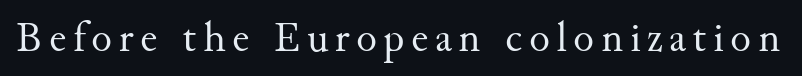
{"serif": "yes", "italic": "no", "bold": "no", "weight": "regular", "width": "normal", "stroke_contrast": "medium", "x_height": "small", "monospaced": "no", "underline": "no", "glyph_px": 43}
